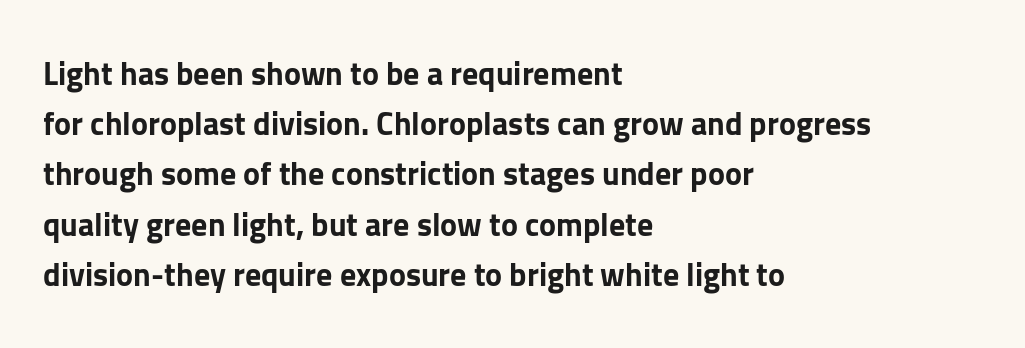
{"serif": "no", "italic": "no", "bold": "yes", "weight": "bold", "width": "normal", "stroke_contrast": "low", "x_height": "medium", "monospaced": "no", "underline": "no", "align": "left", "line_spacing": "normal", "line_spacing_ratio": 1.57, "letter_spacing": "normal", "letter_spacing_em": 0.0, "glyph_px": 32}
